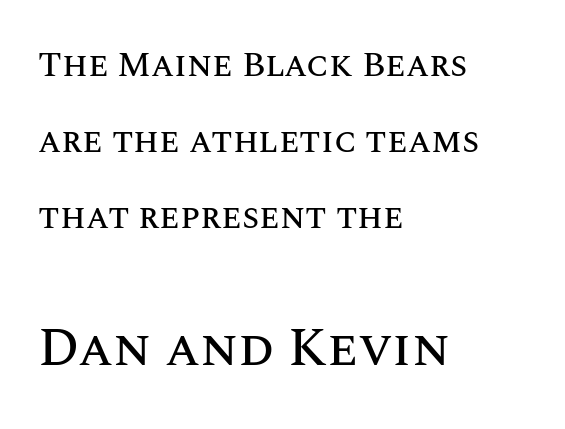
The image shows 53 px text type, upright; set left-aligned, loose line spacing (2.17x), normal letter spacing, not underlined; the second (bottom) block is 1.51x larger; medium stroke contrast and a large x-height.
